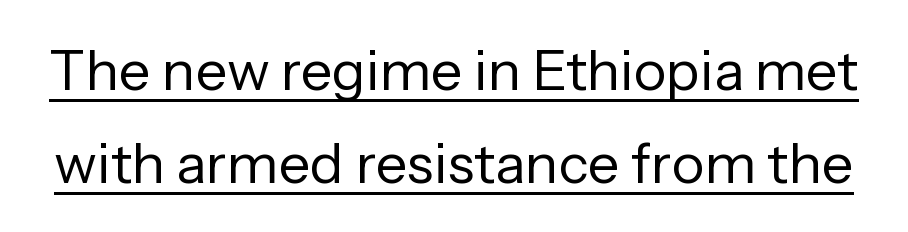
{"serif": "no", "italic": "no", "bold": "no", "weight": "regular", "width": "normal", "stroke_contrast": "low", "x_height": "medium", "monospaced": "no", "underline": "yes", "line_spacing": "normal", "line_spacing_ratio": 1.66, "letter_spacing": "normal", "letter_spacing_em": 0.0, "glyph_px": 56}
